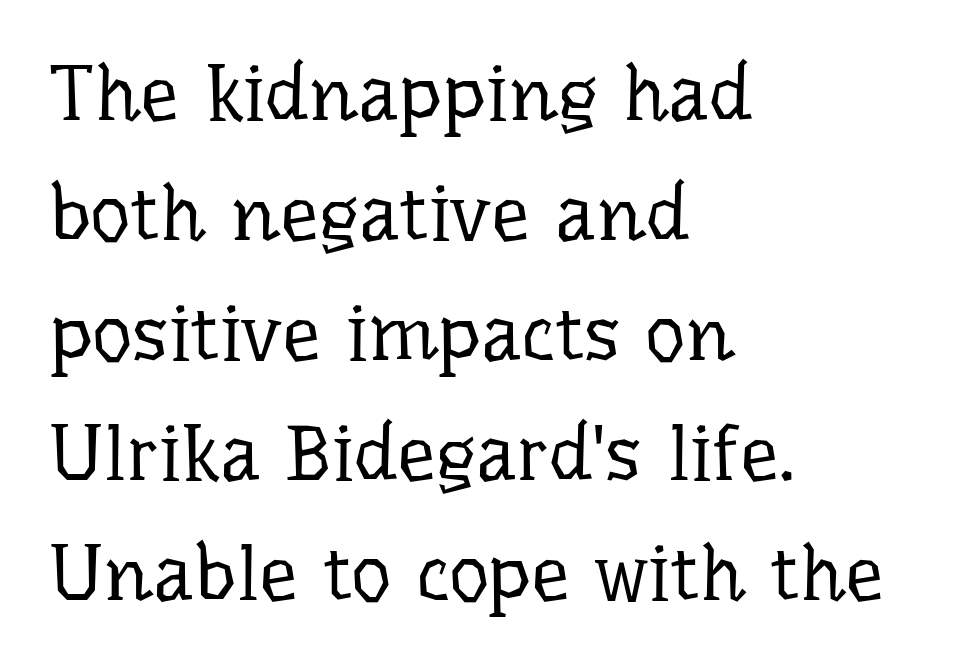
Characters follow at the spacing the type designer built in. Every row of glyphs begins at an identical x-position on the left. You can tell it's not italic because the verticals are truly vertical. The text was rendered using a seriffed face with decorative stroke endings. On a weight scale, this lands at 450 or below. The passage shown is typed in a proportional face where columns would drift.
